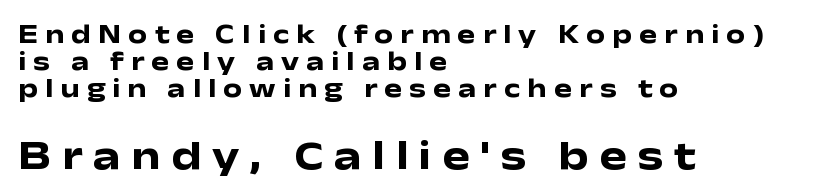
Q: Is the text bold? A: Yes.
Q: Is the text italic (slanted)? A: No, it is upright.
Q: Is the typeface a serif or a sans-serif typeface? A: Sans-serif.
Q: Is the text underlined? A: No.
Q: How is the paragraph aligned? A: Left-aligned.
Q: Is the spacing between letters normal or unusually wide? A: Unusually wide.
Q: Is the spacing between lines tight, normal or loose? A: Tight.
Q: Which block of text is set in a larger size, the first (top) or the second (bottom)? A: The second (bottom) one.
Q: Width (condensed, normal, or wide)? A: Wide.
Q: Stroke contrast? A: Low.
Q: x-height? A: Medium.
Q: Monospaced? A: No.
